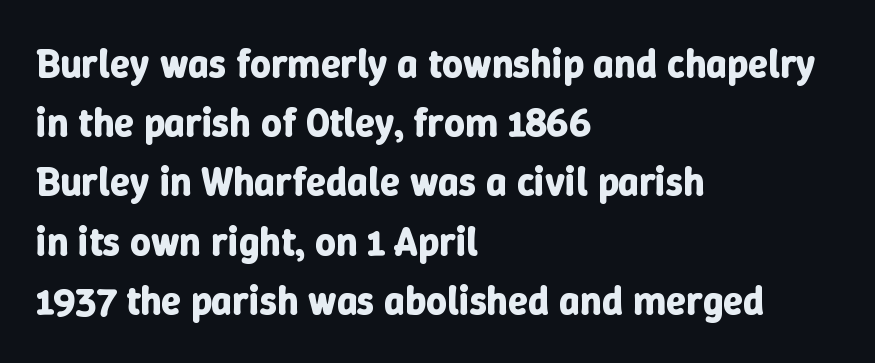
Upright lettering throughout. Notice how the passage keeps a crisp vertical edge on the left only. The face used here has the dense, thick strokes of a bold. These lines sit exactly where default settings would place them. The horizontal fit of the characters is conventional and even.
